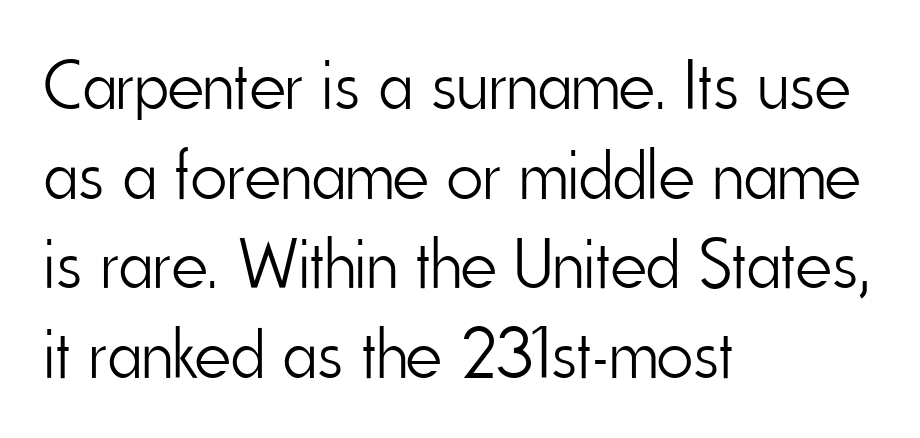
The ragged edge is on the right, which tells us the setting is flush left. The block of text has a typical density, with ordinary space between rows. The string is rendered with underlining switched off. Is there any slant? The stems are plumb. A typesetter would call this proportional, since set widths differ per character.
